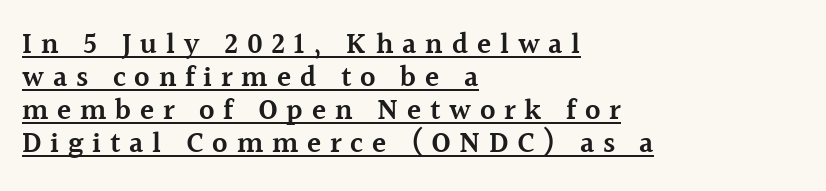
{"serif": "yes", "italic": "no", "bold": "semi", "weight": "semibold", "width": "normal", "x_height": "medium", "monospaced": "no", "underline": "yes", "align": "left", "line_spacing": "tight", "line_spacing_ratio": 1.14, "letter_spacing": "wide", "letter_spacing_em": 0.3, "glyph_px": 29}
